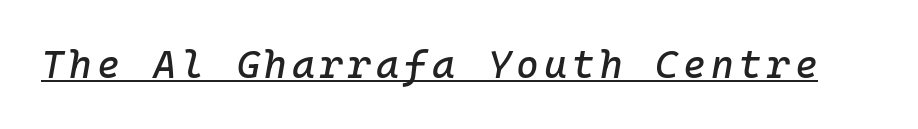
{"italic": "yes", "lean": "right", "slant_degrees": 10, "width": "normal", "stroke_contrast": "low", "x_height": "medium", "underline": "yes", "glyph_px": 39}
